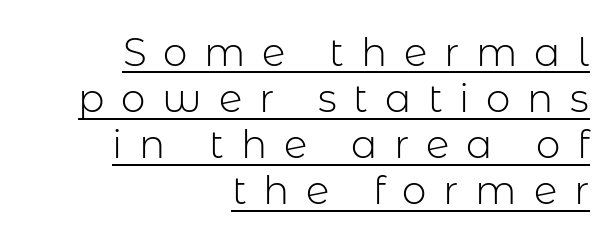
The letters advance in unequal steps, a hallmark of proportional type. Quick note: not italic, upright. Unbolded letterforms with no extra heft. Here the glyphs are tracked loosely, breaking word shapes into spaced letters. Check where the strokes stop: nothing finishes them off — pure sans. This rendering uses right alignment, leaving the left contour irregular.
